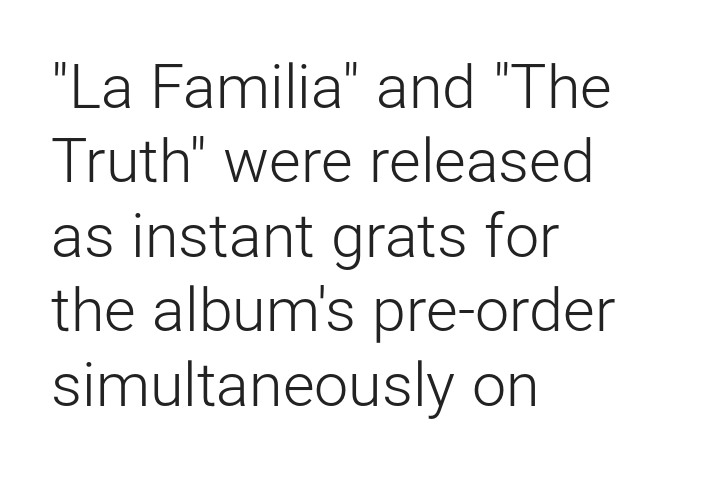
{"serif": "no", "italic": "no", "bold": "no", "weight": "light", "width": "normal", "stroke_contrast": "low", "x_height": "medium", "monospaced": "no", "underline": "no", "align": "left", "line_spacing_ratio": 1.22, "letter_spacing": "normal", "letter_spacing_em": 0.0, "glyph_px": 61}
